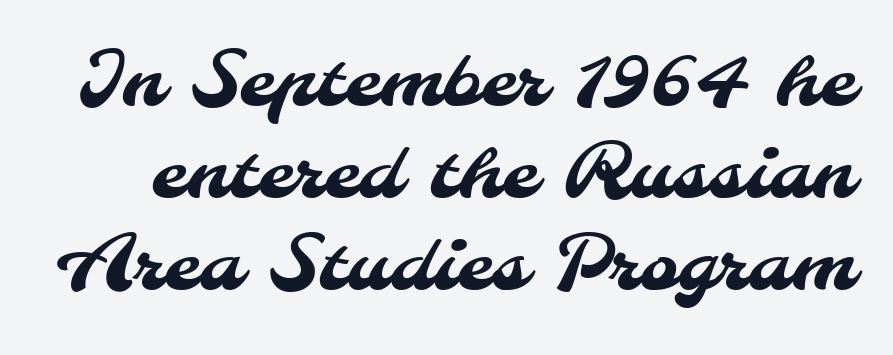
Each row of text sits above clean, open space. The passage shown is typeset with a sans-serif family. Spacing verdict: proportional, widths tailored to each character. Characters follow at the spacing the type designer built in.
